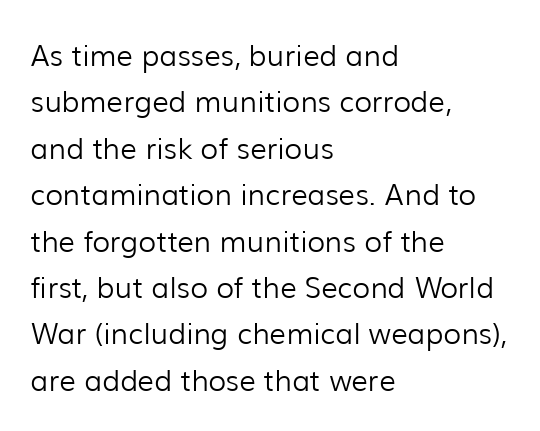
{"serif": "no", "italic": "no", "bold": "no", "weight": "light", "width": "normal", "stroke_contrast": "low", "x_height": "medium", "monospaced": "no", "underline": "no", "align": "left", "line_spacing": "normal", "line_spacing_ratio": 1.6, "letter_spacing": "normal", "letter_spacing_em": 0.0, "glyph_px": 29}
